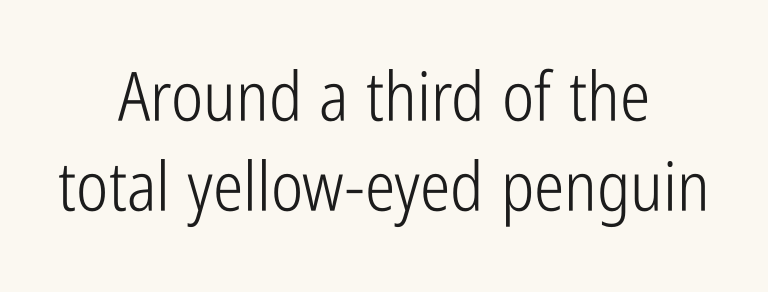
The image shows 68 px light, condensed sans-serif type, upright; set centered, normal line spacing (1.33x), normal letter spacing, not underlined; low stroke contrast and a medium x-height.
